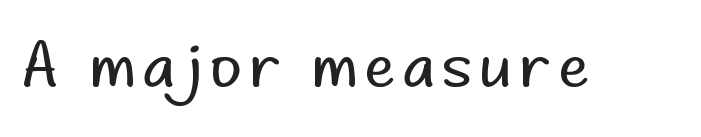
{"serif": "no", "italic": "no", "bold": "no", "weight": "regular", "width": "normal", "stroke_contrast": "low", "x_height": "small", "monospaced": "no", "underline": "no", "glyph_px": 61}
